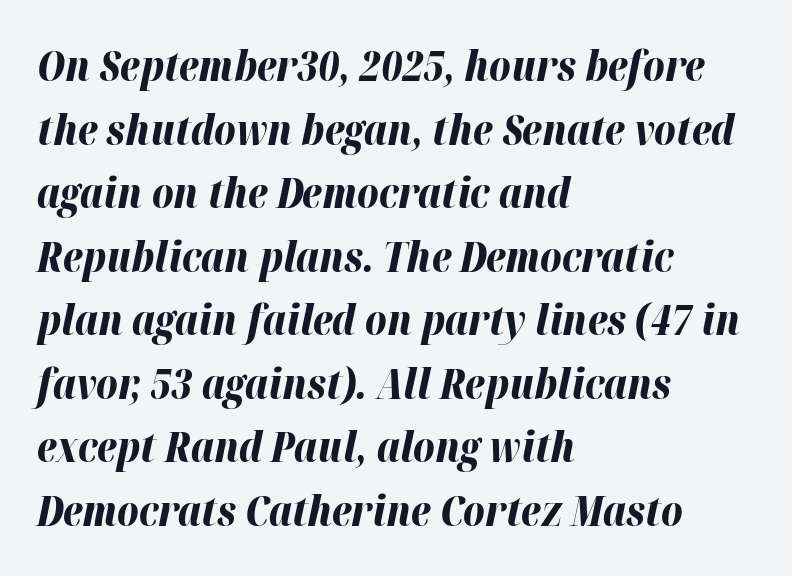
Alignment: flush left. This rendering leaves character spacing at its baseline value. A bare baseline throughout the passage. A typesetter would call this proportional, since set widths differ per character. An italicized treatment has been applied to the whole sample. Strong, thick strokes mark this as bold type.
